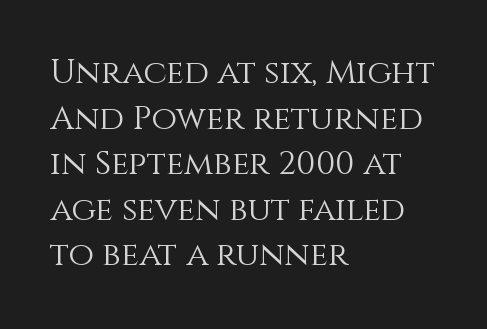
The image shows 33 px light type, upright; set left-aligned, normal line spacing (1.38x), normal letter spacing, not underlined; a large x-height.
